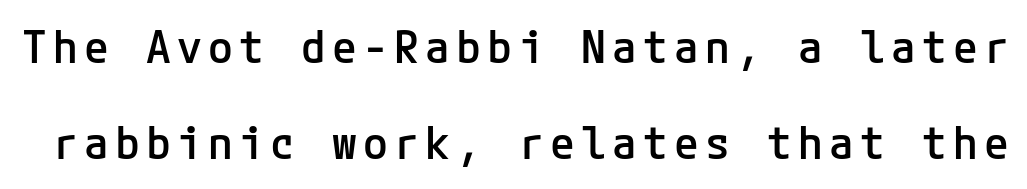
The image shows 45 px semibold sans-serif type, upright; set loose line spacing (2.14x), not underlined; low stroke contrast and a medium x-height.
